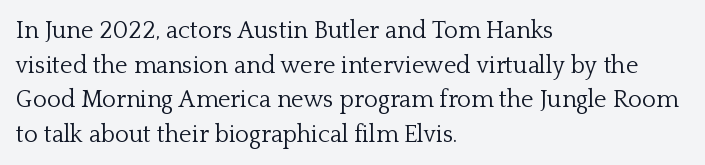
The image shows 24 px text type, upright; set left-aligned, normal line spacing (1.44x), normal letter spacing, not underlined.
